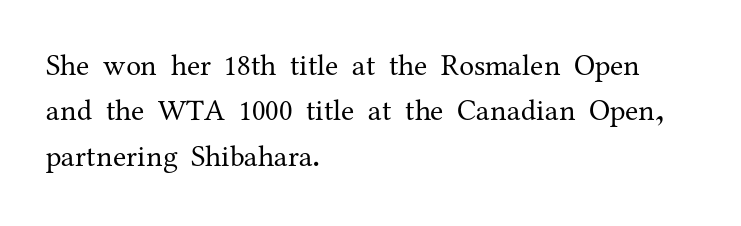
{"serif": "yes", "italic": "no", "bold": "no", "weight": "regular", "width": "normal", "stroke_contrast": "medium", "x_height": "medium", "monospaced": "no", "underline": "no", "align": "left", "line_spacing": "normal", "line_spacing_ratio": 1.51, "letter_spacing": "normal", "letter_spacing_em": 0.0, "glyph_px": 30}
